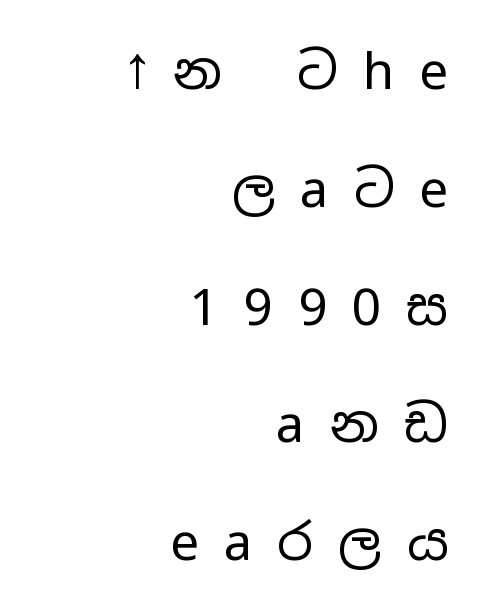
{"serif": "no", "italic": "no", "bold": "no", "weight": "regular", "width": "wide", "stroke_contrast": "low", "x_height": "medium", "monospaced": "no", "underline": "no", "align": "right", "line_spacing": "loose", "line_spacing_ratio": 2.31, "letter_spacing": "wide", "letter_spacing_em": 0.49, "glyph_px": 51}
